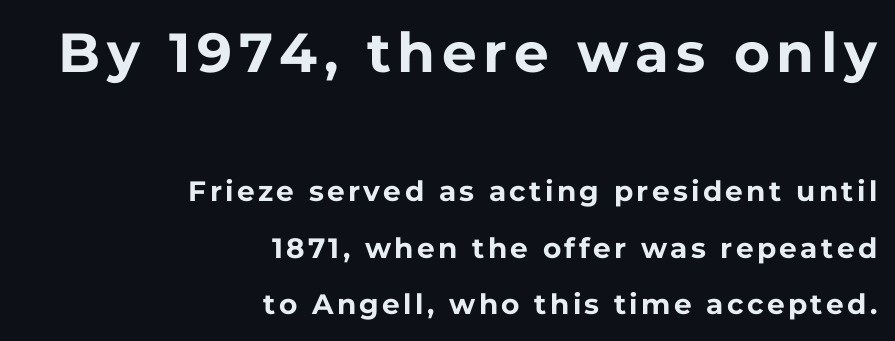
{"serif": "no", "italic": "no", "bold": "yes", "weight": "bold", "width": "normal", "stroke_contrast": "low", "x_height": "medium", "monospaced": "no", "underline": "no", "align": "right", "line_spacing": "loose", "line_spacing_ratio": 2.02, "larger_block": "first", "size_ratio": 1.96, "glyph_px": 55}
